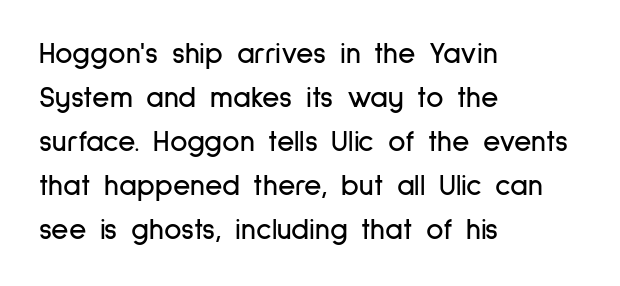
Q: Is the text italic (slanted)? A: No, it is upright.
Q: Is the typeface a serif or a sans-serif typeface? A: Sans-serif.
Q: Is the text underlined? A: No.
Q: How is the paragraph aligned? A: Left-aligned.
Q: Is the spacing between letters normal or unusually wide? A: Normal.
Q: Is the spacing between lines tight, normal or loose? A: Normal.
Q: Width (condensed, normal, or wide)? A: Condensed.
Q: Stroke contrast? A: Low.
Q: x-height? A: Medium.
Q: Monospaced? A: No.
